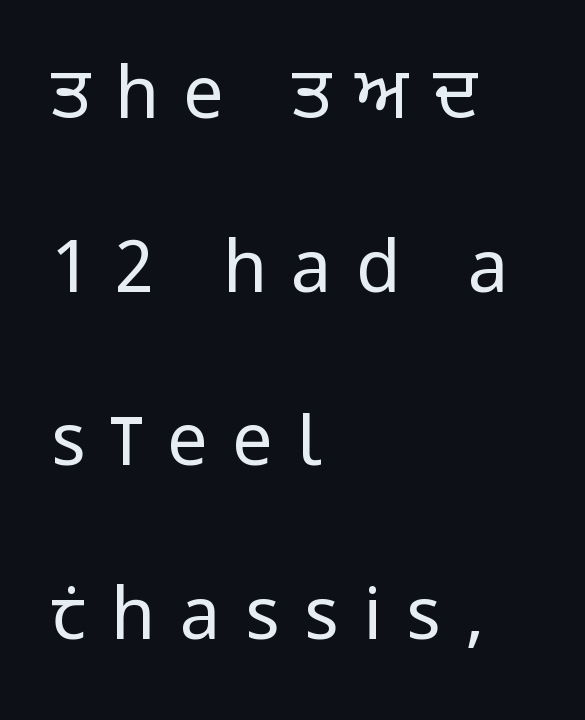
{"serif": "no", "italic": "no", "bold": "no", "weight": "regular", "width": "condensed", "stroke_contrast": "low", "x_height": "large", "monospaced": "no", "underline": "no", "align": "left", "line_spacing": "loose", "line_spacing_ratio": 2.41, "letter_spacing": "wide", "letter_spacing_em": 0.34, "glyph_px": 72}
